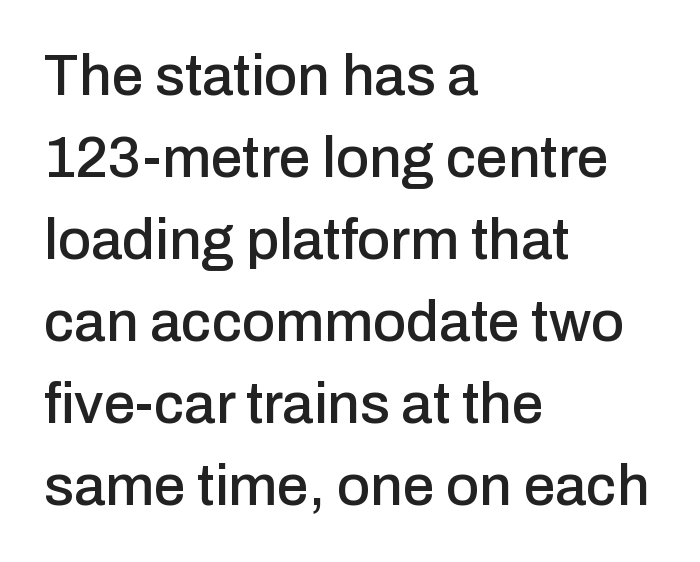
Q: Is the text italic (slanted)? A: No, it is upright.
Q: Is the typeface a serif or a sans-serif typeface? A: Sans-serif.
Q: Is the text underlined? A: No.
Q: How is the paragraph aligned? A: Left-aligned.
Q: Is the spacing between letters normal or unusually wide? A: Normal.
Q: Is the spacing between lines tight, normal or loose? A: Normal.
Q: Width (condensed, normal, or wide)? A: Normal.
Q: Stroke contrast? A: Low.
Q: x-height? A: Medium.
Q: Monospaced? A: No.
